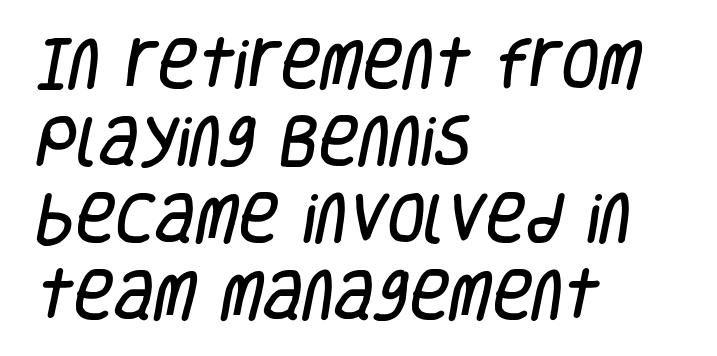
{"serif": "no", "width": "condensed", "stroke_contrast": "low", "x_height": "large", "monospaced": "no", "underline": "no", "align": "left", "line_spacing": "normal", "line_spacing_ratio": 1.4, "letter_spacing": "normal", "letter_spacing_em": 0.0, "glyph_px": 55}
